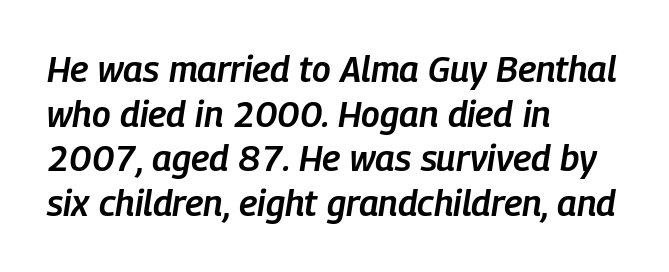
Q: Is the text bold? A: Semi-bold.
Q: Is the text italic (slanted)? A: Yes, it leans right by about 9 degrees.
Q: Is the text underlined? A: No.
Q: How is the paragraph aligned? A: Left-aligned.
Q: Is the spacing between letters normal or unusually wide? A: Normal.
Q: Width (condensed, normal, or wide)? A: Condensed.
Q: Stroke contrast? A: Low.
Q: x-height? A: Medium.
Q: Monospaced? A: No.
